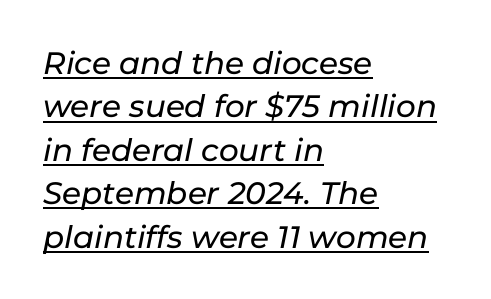
Q: Is the text italic (slanted)? A: Yes, it leans right by about 11 degrees.
Q: Is the text underlined? A: Yes.
Q: How is the paragraph aligned? A: Left-aligned.
Q: Is the spacing between letters normal or unusually wide? A: Normal.
Q: Is the spacing between lines tight, normal or loose? A: Normal.
Q: Width (condensed, normal, or wide)? A: Normal.
Q: Stroke contrast? A: Low.
Q: x-height? A: Medium.
Q: Monospaced? A: No.
